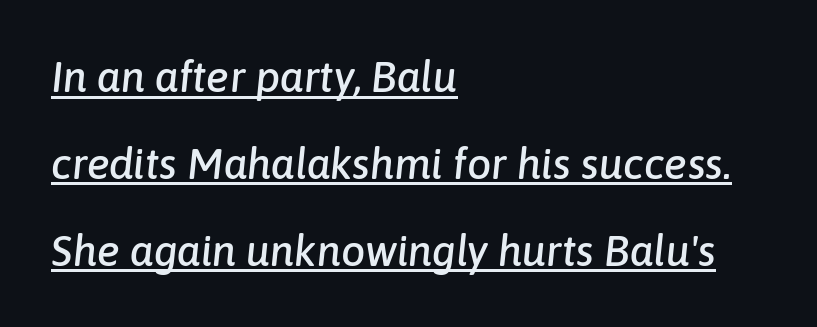
{"italic": "yes", "lean": "right", "slant_degrees": 6, "width": "normal", "stroke_contrast": "low", "x_height": "medium", "monospaced": "no", "underline": "yes", "align": "left", "line_spacing": "loose", "line_spacing_ratio": 2.02, "letter_spacing": "normal", "letter_spacing_em": 0.0, "glyph_px": 43}
